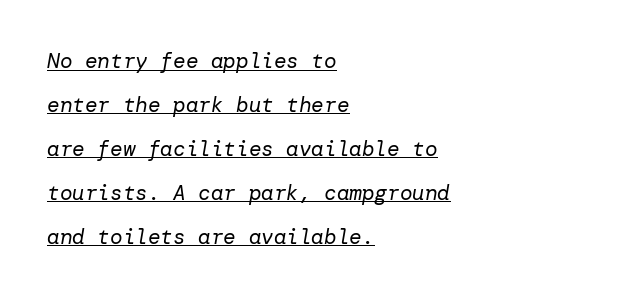
Students, observe: this is what heavily led, spacious text looks like. The letters are slanted; this is an italic face. Honestly, the underline is the first thing you notice here. Bold? No — there's no thickening of the strokes. Is the block centered? No — it sits flush against the left margin.
